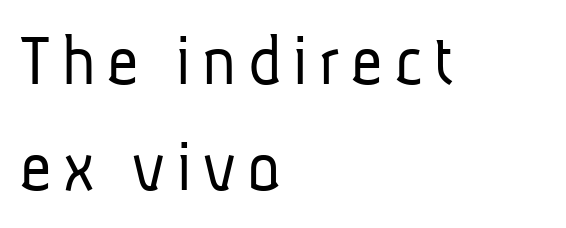
Q: Is the text bold? A: No.
Q: Is the typeface a serif or a sans-serif typeface? A: Sans-serif.
Q: Is the text underlined? A: No.
Q: How is the paragraph aligned? A: Left-aligned.
Q: Is the spacing between lines tight, normal or loose? A: Normal.
Q: Width (condensed, normal, or wide)? A: Condensed.
Q: Stroke contrast? A: Low.
Q: x-height? A: Medium.
Q: Monospaced? A: No.
